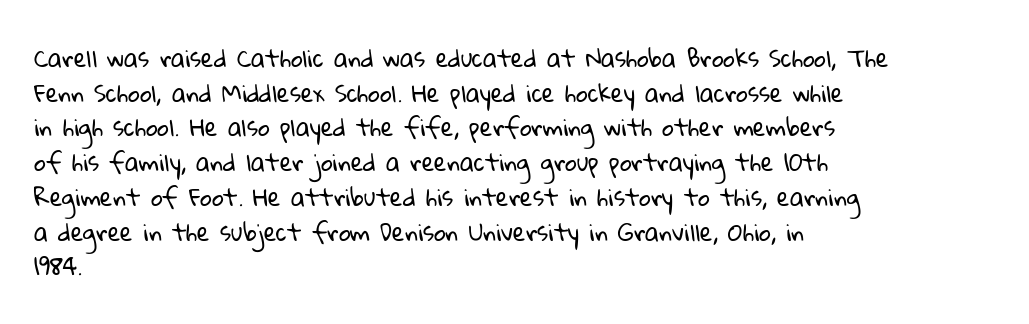
The image shows 23 px text type; set left-aligned, normal line spacing (1.51x), normal letter spacing, not underlined.
